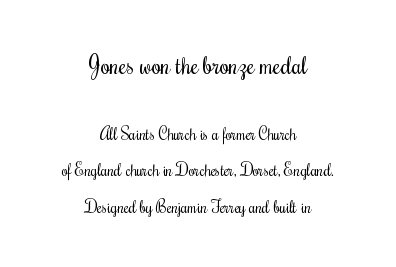
Interline gaps are noticeably wide in this sample. Character size in the leading block exceeds that of the trailing block. Nobody drew a line under any word here. Typeset on center — no edge is straight.
